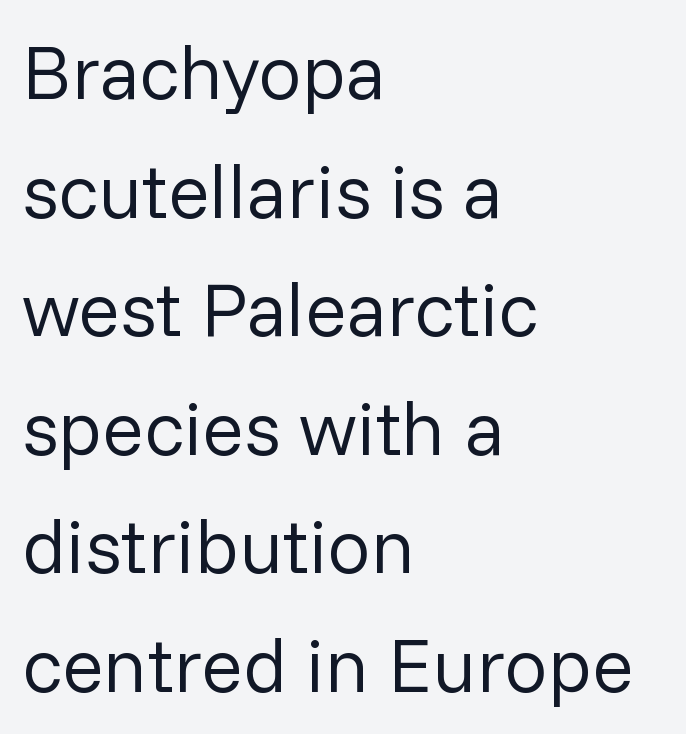
The image shows 77 px regular-weight sans-serif type, upright; set left-aligned, normal line spacing (1.54x), normal letter spacing, not underlined; low stroke contrast and a medium x-height.
